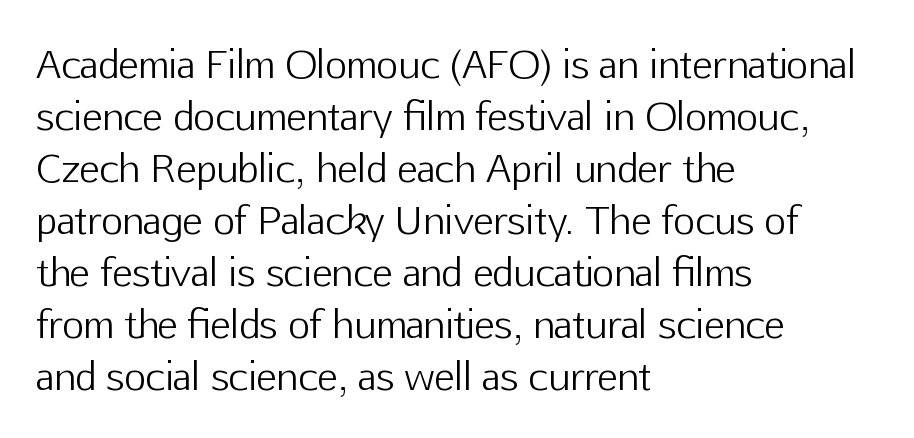
{"serif": "no", "italic": "no", "bold": "no", "weight": "light", "width": "normal", "stroke_contrast": "low", "x_height": "medium", "monospaced": "no", "underline": "no", "align": "left", "line_spacing": "normal", "line_spacing_ratio": 1.37, "letter_spacing": "normal", "letter_spacing_em": 0.0, "glyph_px": 38}
